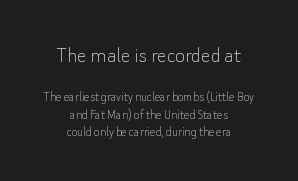
Typeset on center — no edge is straight. Letters have the restrained weight of plain body copy at most. Which chunk is bigger? The first one — the top block dwarfs the bottom. Does extra space separate the letters? No, they use regular spacing.
